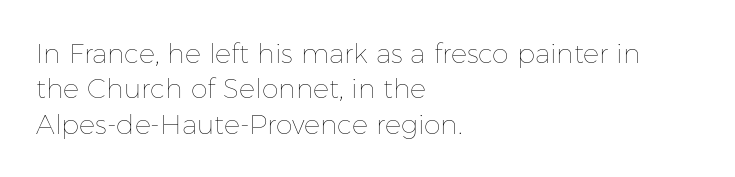
Line beginnings align vertically; line endings do not. The typography opts for an upright posture over an oblique one. Baseline-to-baseline distance is the conventional proportion of letter height. The characters are drawn with everyday or finer stroke widths. Here the glyphs are tracked normally, forming tight word shapes.
